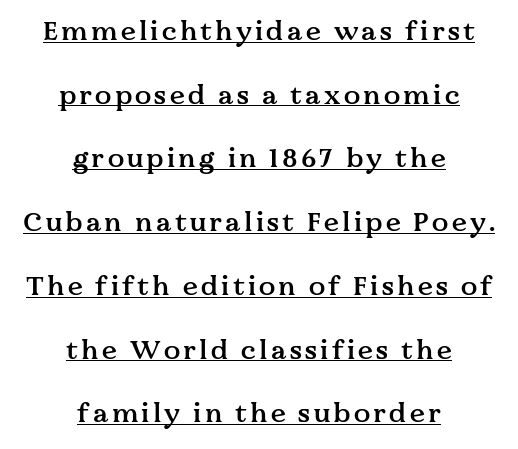
The specimen reads as upright at a glance. Airy leading. Which margin do the lines hug? Neither — every line sits in the middle. I'd describe the lettering as semibold — firm but not a full bold. Descenders here cross a horizontal rule under the line.
